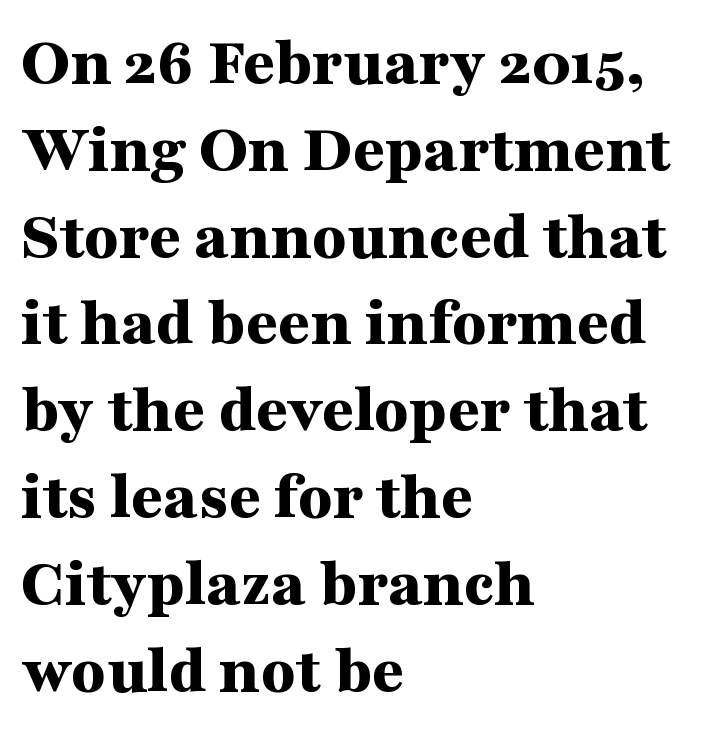
{"serif": "yes", "italic": "no", "bold": "yes", "weight": "bold", "width": "wide", "stroke_contrast": "medium", "x_height": "medium", "monospaced": "no", "underline": "no", "align": "left", "line_spacing_ratio": 1.24, "letter_spacing": "normal", "letter_spacing_em": 0.0, "glyph_px": 70}
